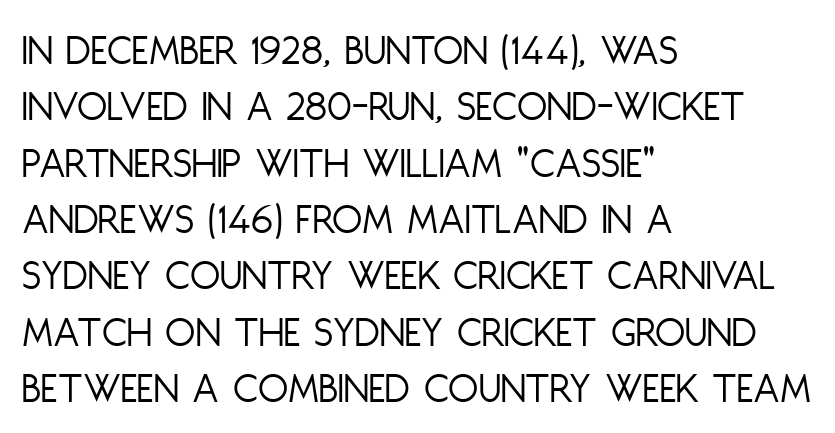
The image shows 44 px light, condensed sans-serif type, upright; set left-aligned, normal line spacing (1.28x), normal letter spacing, not underlined; low stroke contrast and a large x-height.
